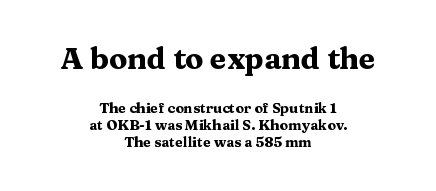
The image shows 30 px heavy, wide serif type, upright; set centered, line spacing 1.21x, normal letter spacing, not underlined; the first (top) block is 2.14x larger; medium stroke contrast and a medium x-height.
